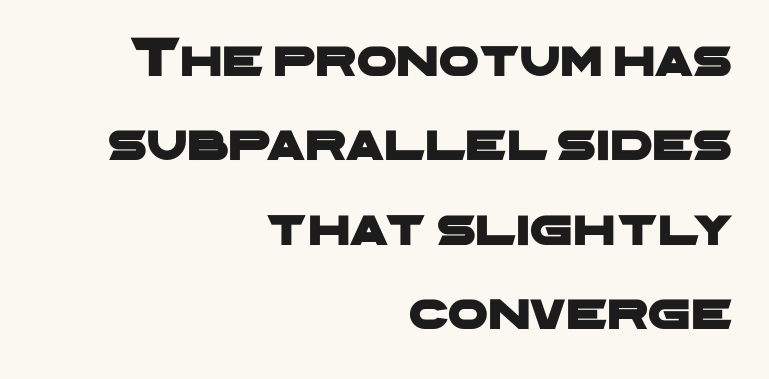
The image shows 57 px wide sans-serif type; set right-aligned, normal line spacing (1.48x), normal letter spacing, not underlined; low stroke contrast and a medium x-height.
